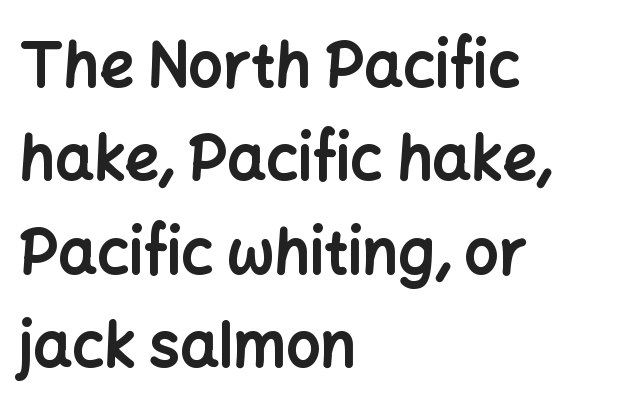
{"serif": "no", "italic": "no", "bold": "yes", "weight": "bold", "width": "normal", "stroke_contrast": "low", "x_height": "medium", "monospaced": "no", "underline": "no", "align": "left", "line_spacing": "normal", "line_spacing_ratio": 1.53, "letter_spacing": "normal", "letter_spacing_em": 0.0, "glyph_px": 61}
